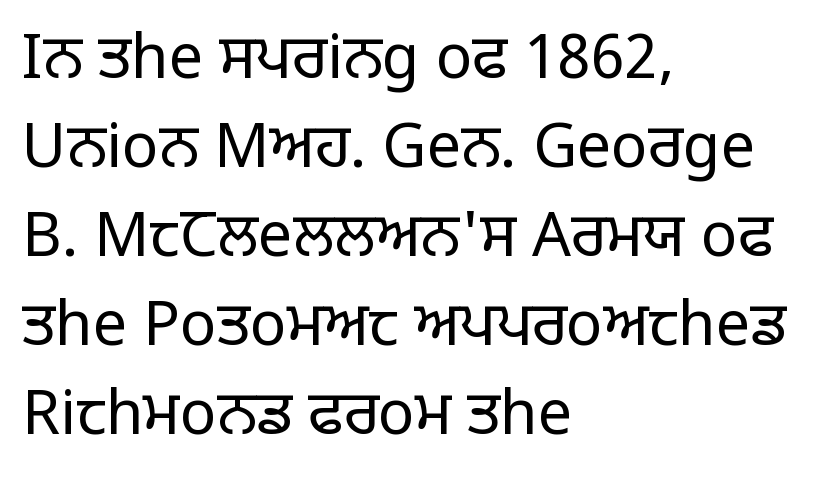
The image shows 61 px regular-weight sans-serif type, upright; set left-aligned, normal line spacing (1.46x), normal letter spacing, not underlined; low stroke contrast and a large x-height.
